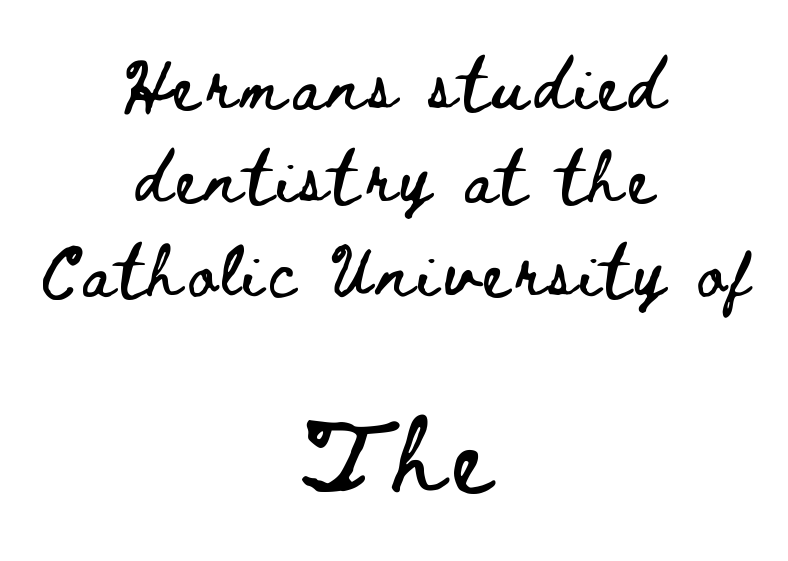
{"width": "wide", "stroke_contrast": "low", "x_height": "small", "monospaced": "no", "underline": "no", "align": "center", "line_spacing_ratio": 1.83, "larger_block": "second", "size_ratio": 1.49, "glyph_px": 76}
